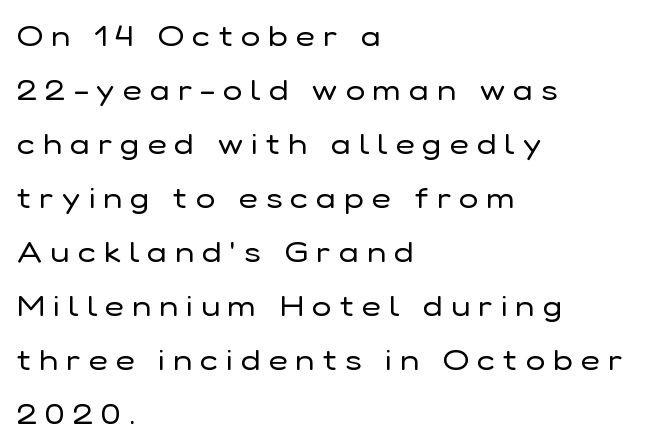
Q: Is the text bold? A: No.
Q: Is the text italic (slanted)? A: No, it is upright.
Q: Is the typeface a serif or a sans-serif typeface? A: Sans-serif.
Q: Is the text underlined? A: No.
Q: How is the paragraph aligned? A: Left-aligned.
Q: Is the spacing between letters normal or unusually wide? A: Unusually wide.
Q: Width (condensed, normal, or wide)? A: Normal.
Q: Stroke contrast? A: Low.
Q: x-height? A: Medium.
Q: Monospaced? A: No.
